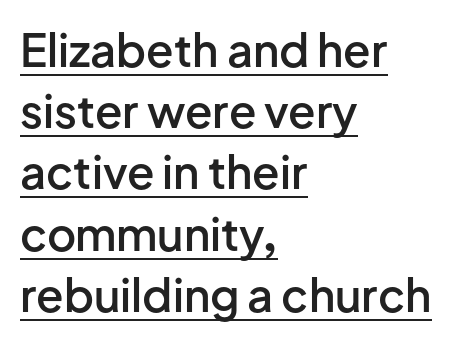
{"serif": "no", "italic": "no", "bold": "semi", "weight": "semibold", "width": "normal", "stroke_contrast": "low", "x_height": "medium", "monospaced": "no", "underline": "yes", "align": "left", "line_spacing": "normal", "line_spacing_ratio": 1.36, "letter_spacing": "normal", "letter_spacing_em": 0.0, "glyph_px": 45}
